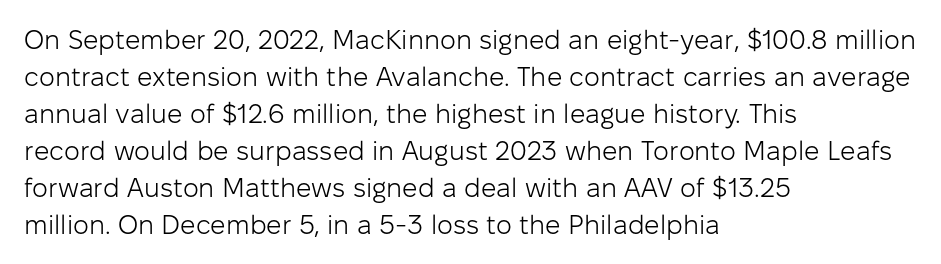
{"italic": "no", "bold": "no", "underline": "no", "align": "left", "line_spacing": "normal", "line_spacing_ratio": 1.37, "letter_spacing": "normal", "letter_spacing_em": 0.0, "glyph_px": 27}
